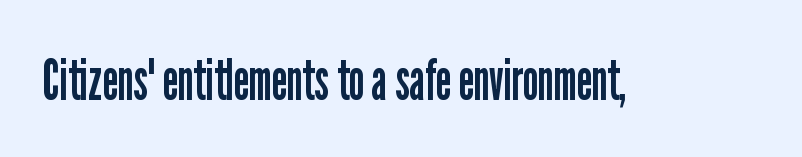
Q: Is the text bold? A: No.
Q: Is the text italic (slanted)? A: No, it is upright.
Q: Is the typeface a serif or a sans-serif typeface? A: Sans-serif.
Q: Is the text underlined? A: No.
Q: Is the spacing between letters normal or unusually wide? A: Normal.
Q: Width (condensed, normal, or wide)? A: Condensed.
Q: Stroke contrast? A: Low.
Q: x-height? A: Medium.
Q: Monospaced? A: No.
